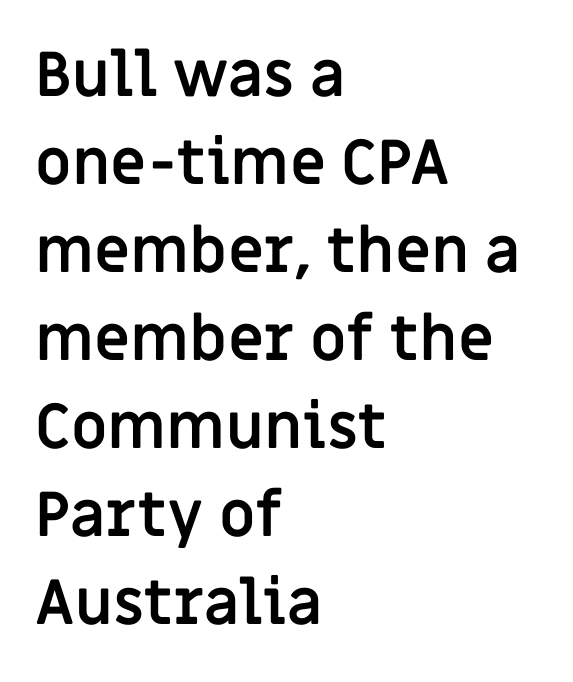
The passage shown is typed in a proportional face where columns would drift. Does the type have serifs? No, each stem ends abruptly. These lines stack with their left ends in a neat column. The face used here has the dense, thick strokes of a bold. Nope, not italic — everything's standing straight.
